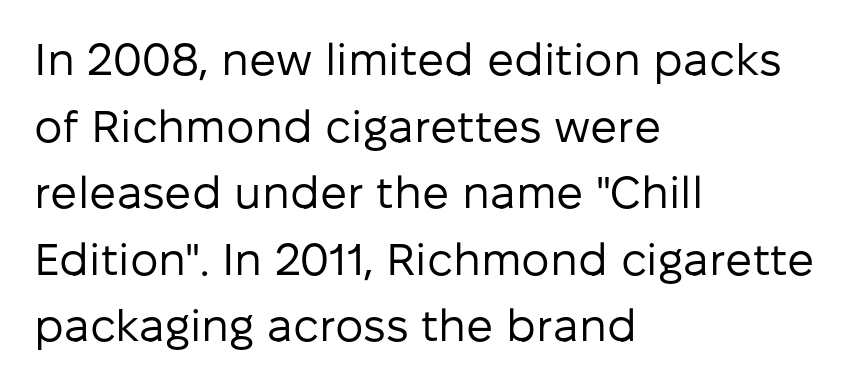
{"serif": "no", "italic": "no", "bold": "no", "weight": "regular", "width": "normal", "stroke_contrast": "low", "x_height": "medium", "monospaced": "no", "underline": "no", "align": "left", "line_spacing": "normal", "line_spacing_ratio": 1.48, "letter_spacing": "normal", "letter_spacing_em": 0.0, "glyph_px": 45}
